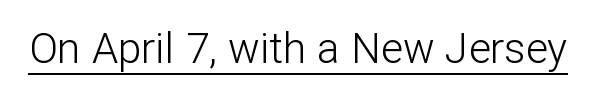
{"serif": "no", "italic": "no", "bold": "no", "weight": "light", "width": "normal", "stroke_contrast": "low", "x_height": "medium", "monospaced": "no", "underline": "yes", "letter_spacing": "normal", "letter_spacing_em": 0.0, "glyph_px": 42}
